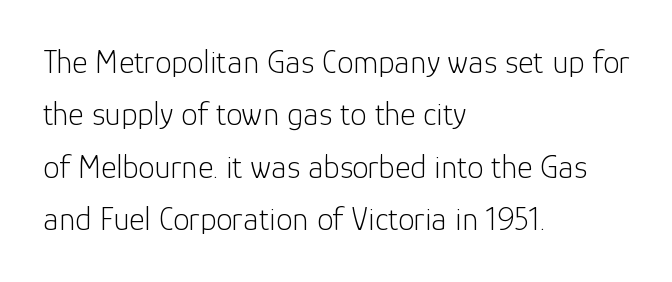
Vertical strokes here are truly vertical. Think standard paragraph weight, or any step lighter than that. The lines in this sample share a left origin and differ only in where they stop. The type family on display is of the sans-serif kind.
